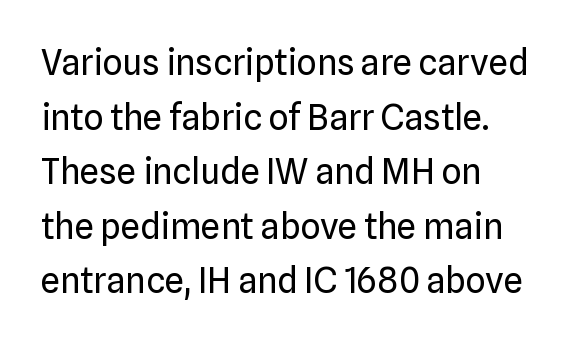
Notice how the passage keeps a crisp vertical edge on the left only. Ordinary non-slanted type is in use. The strokes carry an ordinary text weight at most. The foot of each line stays bare and open.
